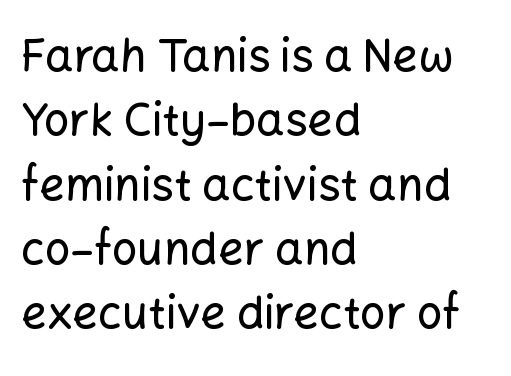
Here the designer chose a conventional face with non-uniform glyph widths. Line spacing here is normal. Check where the strokes stop: nothing finishes them off — pure sans. The tracking reads as untouched default to a designer's eye. This is the regular roman posture of the typeface.
